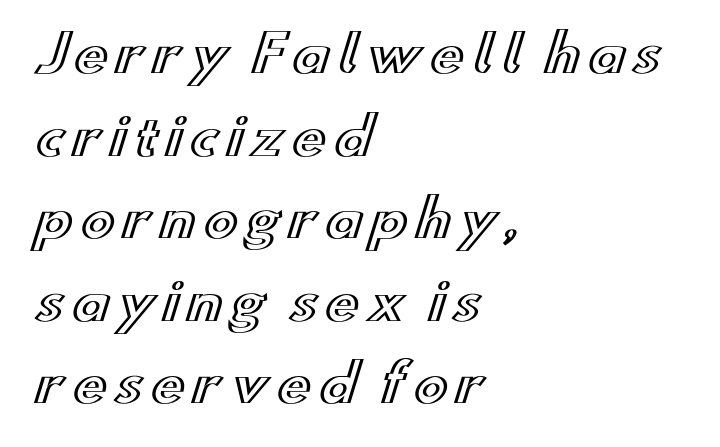
The face used here is proportionally spaced, like ordinary book or web type. The compositor pushed each line to the left boundary. The space between consecutive lines is moderate. The space beneath each line is pristine and unruled.
